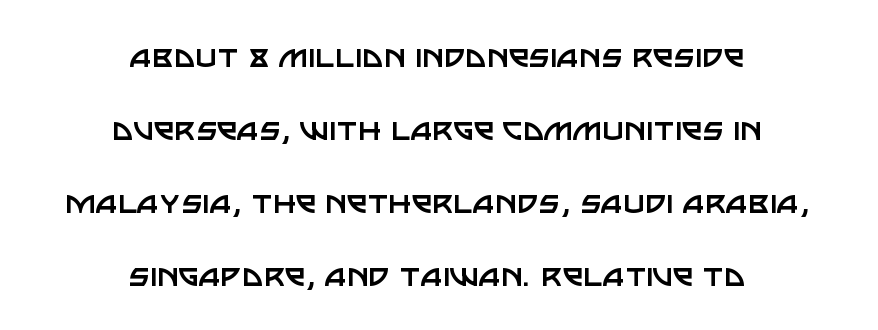
The lettering stays uniformly vertical, giving the passage a roman look. Just letters on the line, the space beneath them empty. These lines are rendered in a variable-pitch font. Letter spacing: default.
